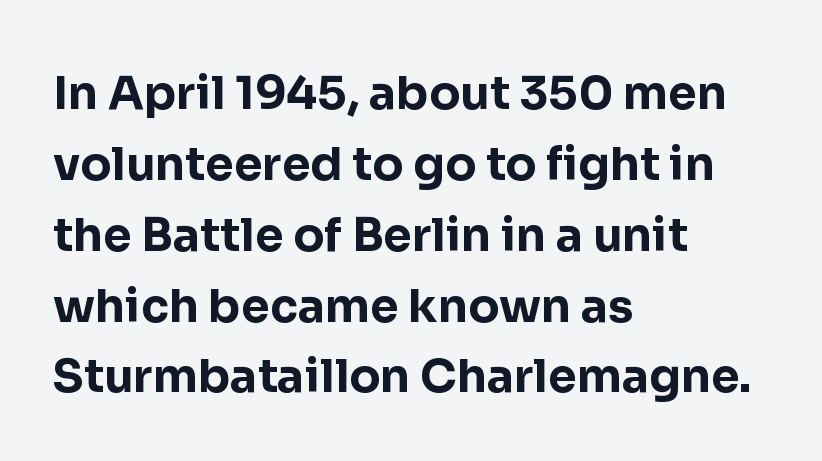
What weight is shown? A full bold with thick strokes. Here the glyphs are tracked normally, forming tight word shapes. The letters carry no serifs — their stems end cleanly without finishing strokes. The rag falls on the right side of this text block.
